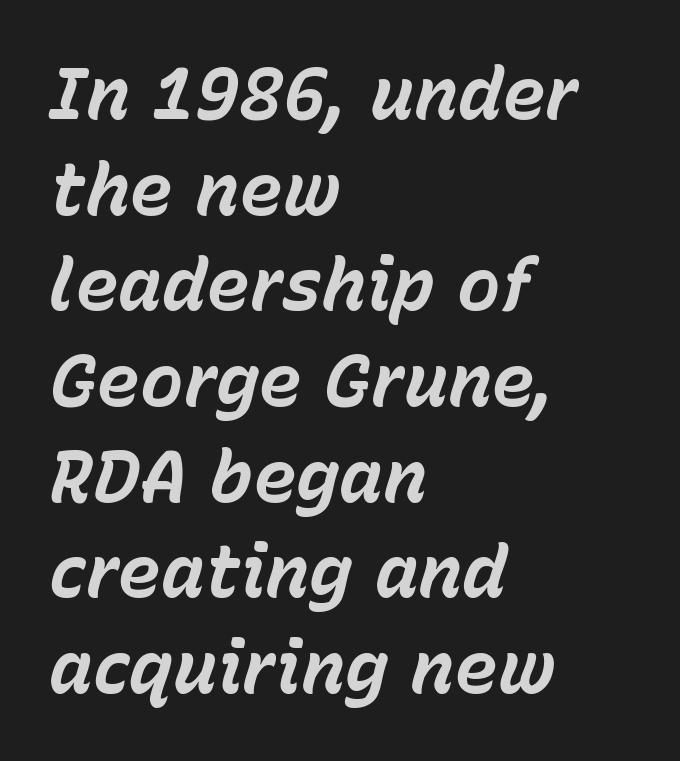
{"italic": "yes", "lean": "right", "slant_degrees": 15, "bold": "yes", "weight": "bold", "width": "normal", "stroke_contrast": "low", "x_height": "medium", "monospaced": "no", "underline": "no", "align": "left", "line_spacing": "normal", "line_spacing_ratio": 1.31, "letter_spacing": "normal", "letter_spacing_em": 0.0, "glyph_px": 73}
